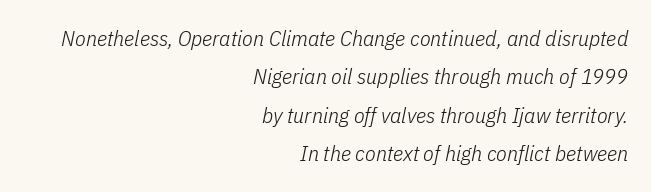
Q: Is the text bold? A: No.
Q: Is the text italic (slanted)? A: Yes, it leans right by about 11 degrees.
Q: Is the text underlined? A: No.
Q: How is the paragraph aligned? A: Right-aligned.
Q: Is the spacing between letters normal or unusually wide? A: Normal.
